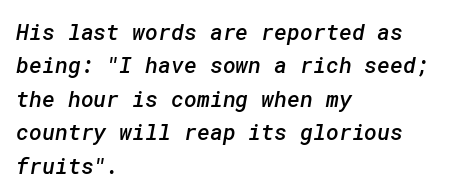
Q: Is the text bold? A: Semi-bold.
Q: Is the text underlined? A: No.
Q: How is the paragraph aligned? A: Left-aligned.
Q: Is the spacing between letters normal or unusually wide? A: Normal.
Q: Is the spacing between lines tight, normal or loose? A: Normal.
